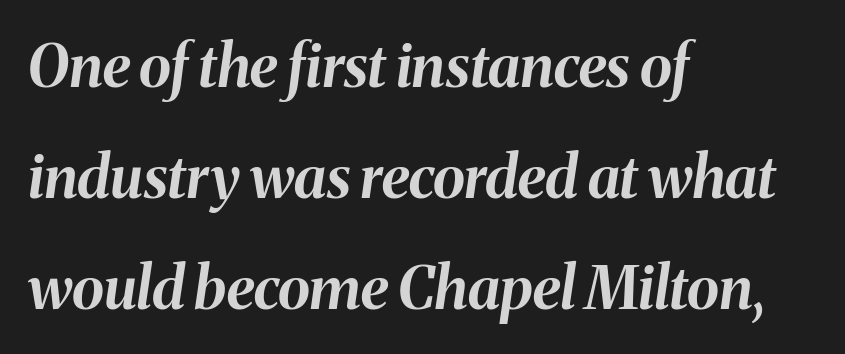
The image shows 59 px bold type, italic (leaning right); set left-aligned, line spacing 1.88x, normal letter spacing, not underlined; medium stroke contrast and a medium x-height.
